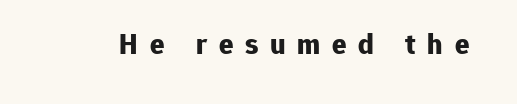
Look at the bottom of the vertical strokes: they stop flat, with no serifs. A clean baseline with only descenders dipping below it. Is there any slant? The stems are plumb. Set as a true bold cut, around the 700 mark. The horizontal fit of the characters is loose and conspicuously gappy. Do the characters align in a grid? No, the font is proportional.
